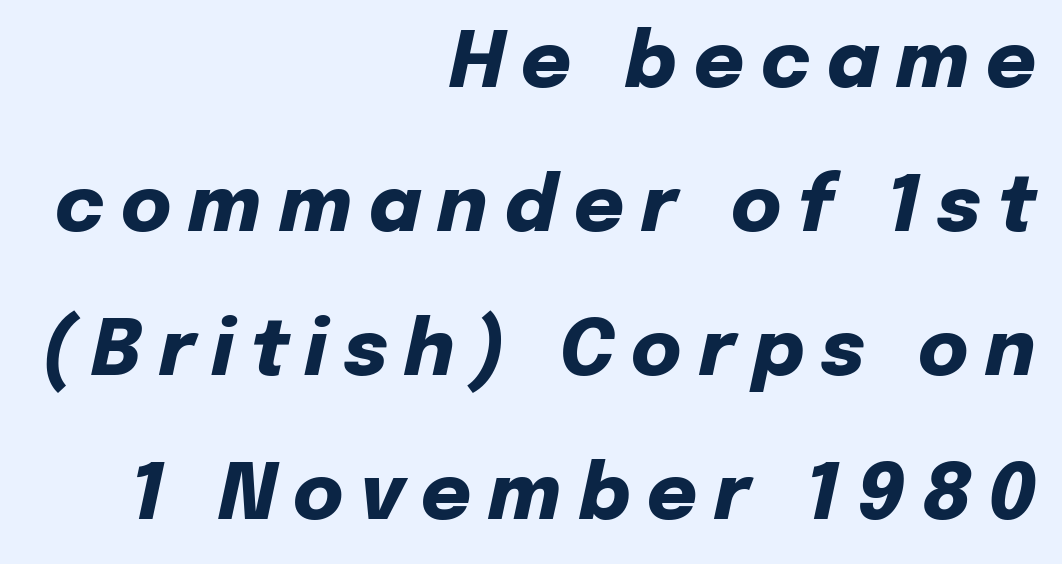
Q: Is the text bold? A: Yes.
Q: Is the text italic (slanted)? A: Yes, it leans right by about 12 degrees.
Q: Is the text underlined? A: No.
Q: How is the paragraph aligned? A: Right-aligned.
Q: Is the spacing between letters normal or unusually wide? A: Unusually wide.
Q: Width (condensed, normal, or wide)? A: Normal.
Q: Stroke contrast? A: Low.
Q: x-height? A: Medium.
Q: Monospaced? A: No.
